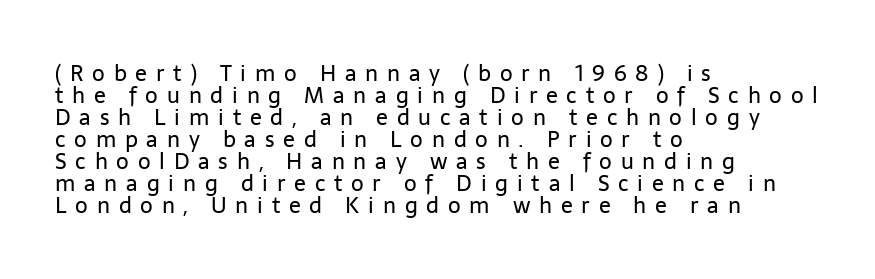
Q: Is the text bold? A: No.
Q: Is the text italic (slanted)? A: No, it is upright.
Q: Is the text underlined? A: No.
Q: How is the paragraph aligned? A: Left-aligned.
Q: Is the spacing between letters normal or unusually wide? A: Unusually wide.
Q: Is the spacing between lines tight, normal or loose? A: Tight.
